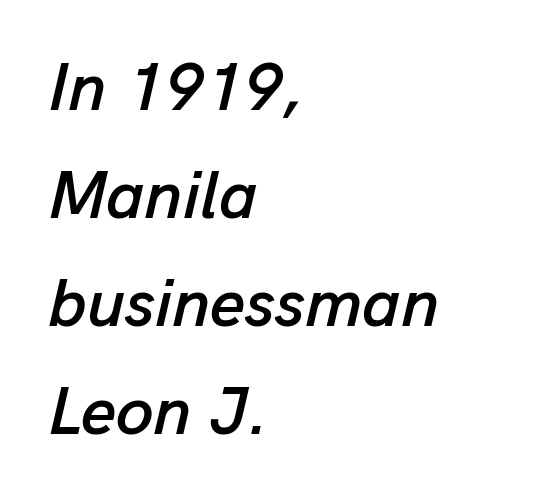
Q: Is the text italic (slanted)? A: Yes, it leans right by about 13 degrees.
Q: Is the text underlined? A: No.
Q: How is the paragraph aligned? A: Left-aligned.
Q: Is the spacing between letters normal or unusually wide? A: Normal.
Q: Is the spacing between lines tight, normal or loose? A: Normal.
Q: Width (condensed, normal, or wide)? A: Normal.
Q: Stroke contrast? A: Low.
Q: x-height? A: Medium.
Q: Monospaced? A: No.
